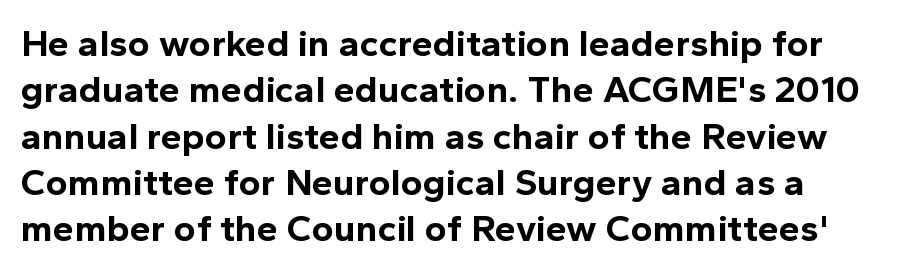
Q: Is the text bold? A: Yes.
Q: Is the text italic (slanted)? A: No, it is upright.
Q: Is the typeface a serif or a sans-serif typeface? A: Sans-serif.
Q: Is the text underlined? A: No.
Q: How is the paragraph aligned? A: Left-aligned.
Q: Is the spacing between letters normal or unusually wide? A: Normal.
Q: Width (condensed, normal, or wide)? A: Normal.
Q: x-height? A: Medium.
Q: Monospaced? A: No.
